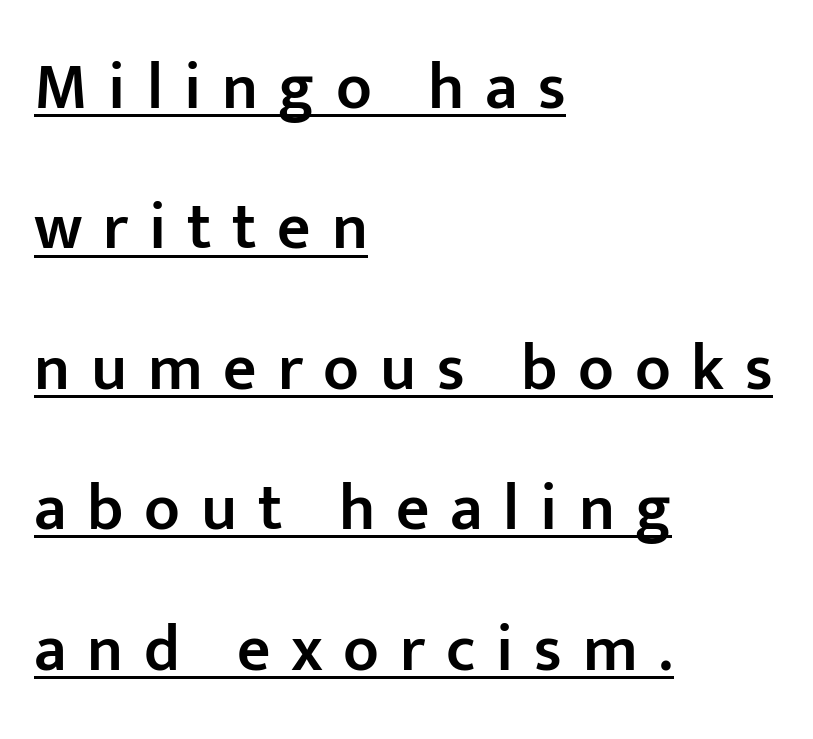
Q: Is the text bold? A: Semi-bold.
Q: Is the text italic (slanted)? A: No, it is upright.
Q: Is the typeface a serif or a sans-serif typeface? A: Sans-serif.
Q: Is the text underlined? A: Yes.
Q: How is the paragraph aligned? A: Left-aligned.
Q: Is the spacing between letters normal or unusually wide? A: Unusually wide.
Q: Is the spacing between lines tight, normal or loose? A: Loose.
Q: Width (condensed, normal, or wide)? A: Normal.
Q: Stroke contrast? A: Low.
Q: x-height? A: Medium.
Q: Monospaced? A: No.
